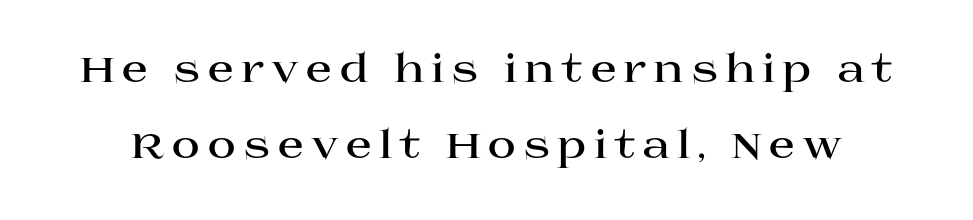
Line spacing here is loose. Type without underlining. Classification — serif. Posture: vertical. Look at the stroke-to-counter ratio: heavy, a bold. The face used here is proportionally spaced, like ordinary book or web type.
